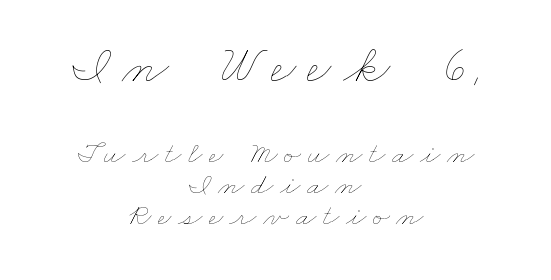
Words float on clear page, feet unadorned. The gaps between neighbouring characters are conspicuously large. Which margin do the lines hug? Neither — every line sits in the middle. Students, observe: this is what under-led, compact text looks like. The font is comparable to plain body text, perhaps lighter.
